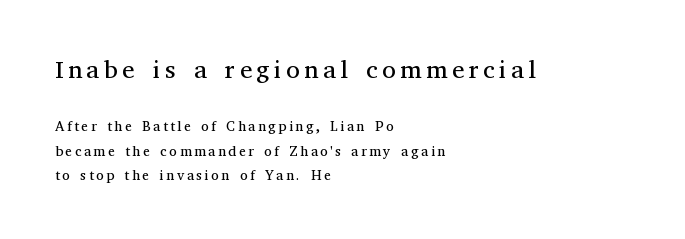
The image shows 25 px text type, upright; set left-aligned, line spacing 1.74x, not underlined; the first (top) block is 1.79x larger.
